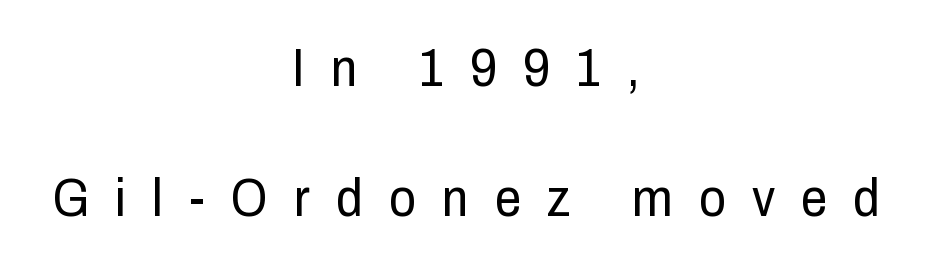
These lines are composed in type without serifs. Does the lettering tilt? It doesn't — this is upright. Leading: increased. Note the varied advance widths — an 'i' is clearly narrower than an 'm'. The glyphs are unaccompanied by any horizontal stroke below them. A light-to-regular cut is what we see here.
